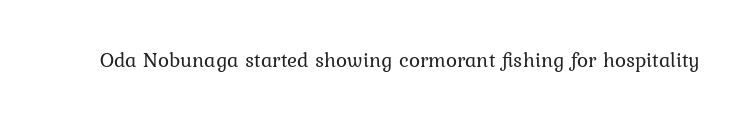
Q: Is the text bold? A: No.
Q: Is the text italic (slanted)? A: No, it is upright.
Q: Is the text underlined? A: No.
Q: Is the spacing between letters normal or unusually wide? A: Normal.
